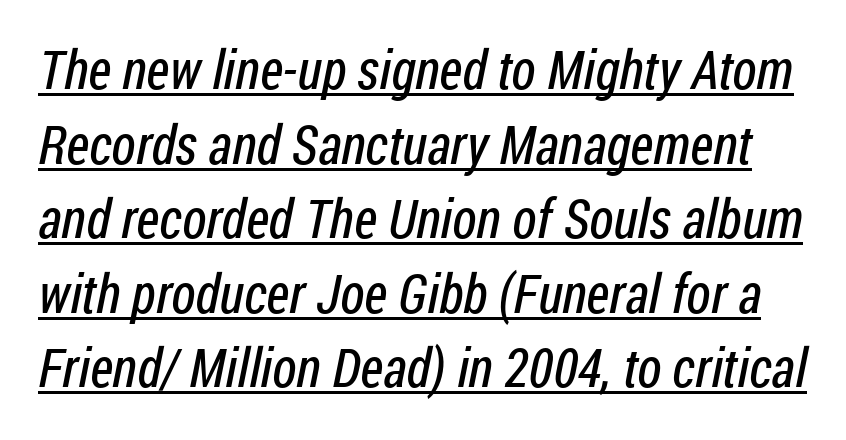
{"serif": "no", "bold": "no", "weight": "regular", "width": "condensed", "stroke_contrast": "low", "x_height": "medium", "monospaced": "no", "underline": "yes", "line_spacing": "normal", "line_spacing_ratio": 1.38, "letter_spacing": "normal", "letter_spacing_em": 0.0, "glyph_px": 54}
